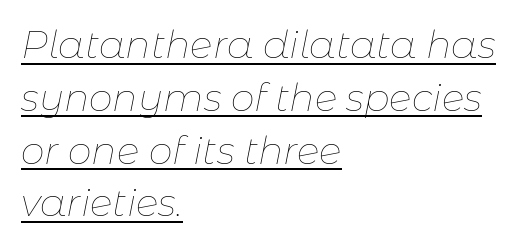
{"italic": "yes", "lean": "right", "slant_degrees": 11, "bold": "no", "weight": "thin", "width": "normal", "stroke_contrast": "low", "x_height": "medium", "monospaced": "no", "underline": "yes", "align": "left", "line_spacing": "normal", "line_spacing_ratio": 1.39, "letter_spacing": "normal", "letter_spacing_em": 0.0, "glyph_px": 38}
